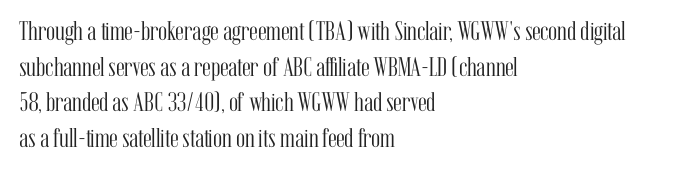
{"italic": "no", "bold": "no", "underline": "no", "align": "left", "line_spacing": "normal", "line_spacing_ratio": 1.32, "letter_spacing": "normal", "letter_spacing_em": 0.0, "glyph_px": 27}
